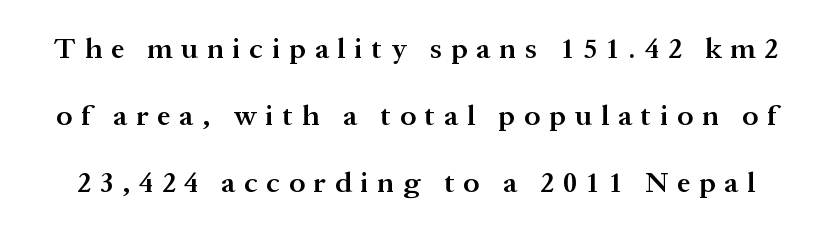
{"serif": "yes", "italic": "no", "bold": "semi", "weight": "semibold", "width": "normal", "stroke_contrast": "medium", "x_height": "medium", "monospaced": "no", "underline": "no", "line_spacing": "loose", "line_spacing_ratio": 2.31, "letter_spacing": "wide", "letter_spacing_em": 0.31, "glyph_px": 29}
